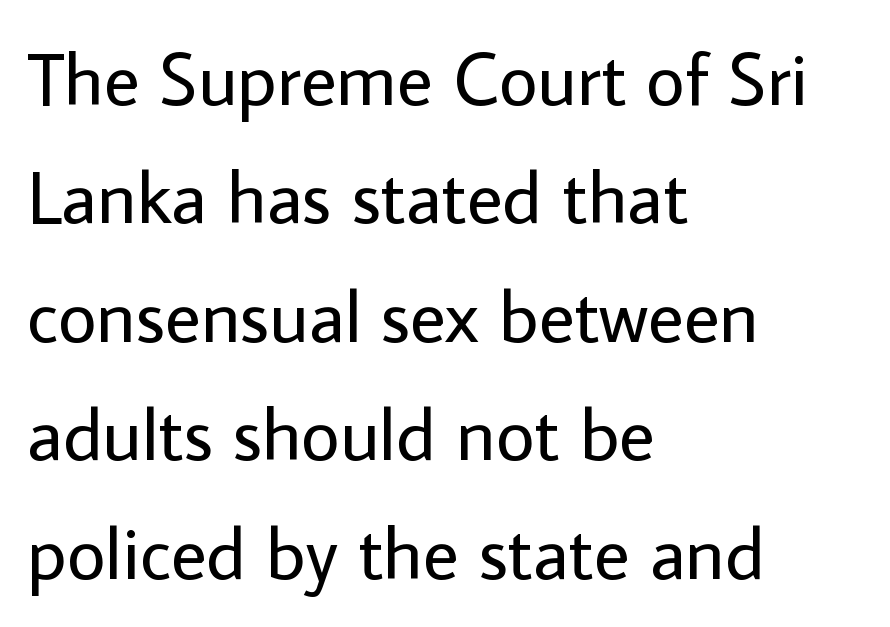
The image shows 75 px regular-weight sans-serif type, upright; set left-aligned, normal line spacing (1.58x), normal letter spacing, not underlined; low stroke contrast and a medium x-height.
